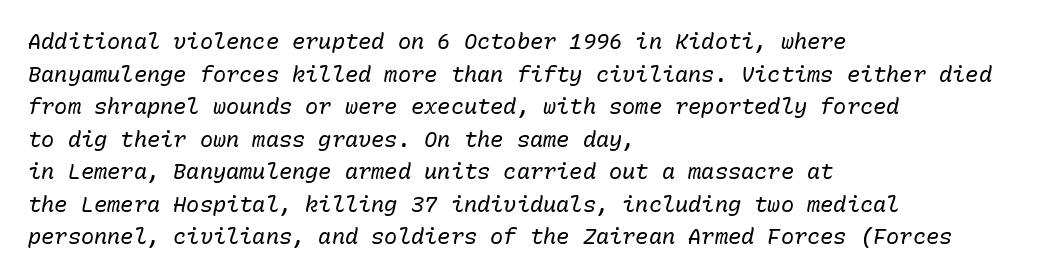
Whoever set this chose a conventional vertical rhythm. Just letters on the line, the space beneath them empty. Nothing unusual about the tracking: characters are spaced as the font intends. Yep, that's italic — everything's leaning. The rag falls on the right side of this text block. Stroke thickness stays within the range of a standard reading face or lighter.
